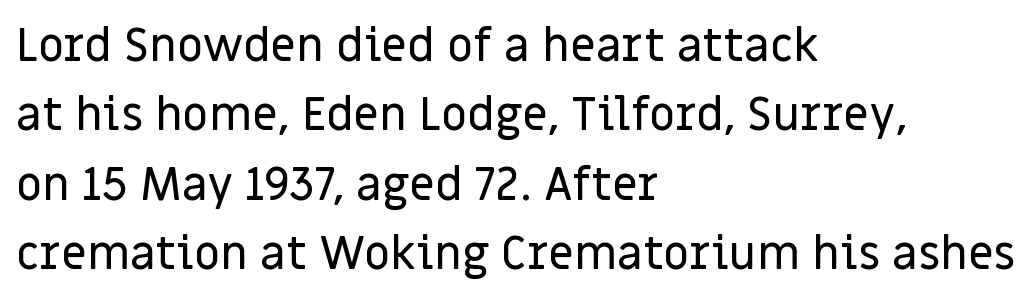
Q: Is the text italic (slanted)? A: No, it is upright.
Q: Is the typeface a serif or a sans-serif typeface? A: Sans-serif.
Q: Is the text underlined? A: No.
Q: How is the paragraph aligned? A: Left-aligned.
Q: Is the spacing between letters normal or unusually wide? A: Normal.
Q: Is the spacing between lines tight, normal or loose? A: Normal.
Q: Width (condensed, normal, or wide)? A: Normal.
Q: Stroke contrast? A: Low.
Q: x-height? A: Large.
Q: Monospaced? A: No.
